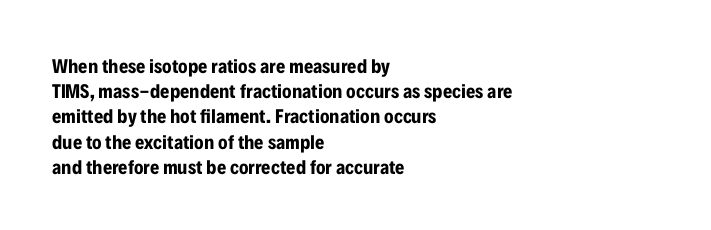
The space directly below the letters is spotless. This rendering uses left alignment, leaving the right contour irregular. The typography opts for an upright posture over an oblique one. Each word holds together tightly as a unit, with standard inter-letter gaps. Pretty heavy lettering here — definitely bold.
